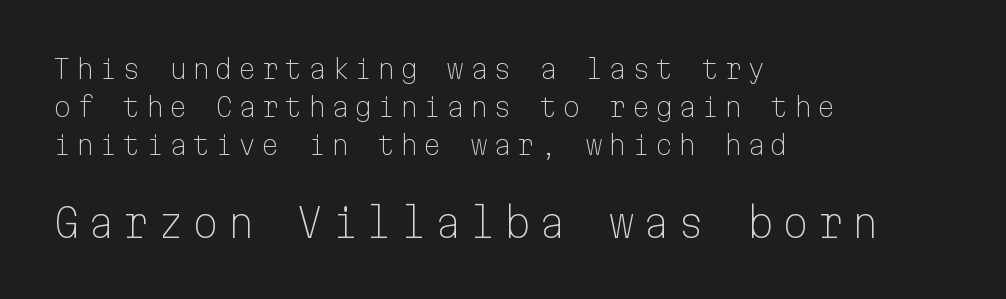
Q: Is the text bold? A: No.
Q: Is the text italic (slanted)? A: No, it is upright.
Q: Is the typeface a serif or a sans-serif typeface? A: Sans-serif.
Q: Is the text underlined? A: No.
Q: How is the paragraph aligned? A: Left-aligned.
Q: Is the spacing between lines tight, normal or loose? A: Normal.
Q: Which block of text is set in a larger size, the first (top) or the second (bottom)? A: The second (bottom) one.
Q: Width (condensed, normal, or wide)? A: Normal.
Q: Stroke contrast? A: Low.
Q: x-height? A: Medium.
Q: Monospaced? A: Yes.
